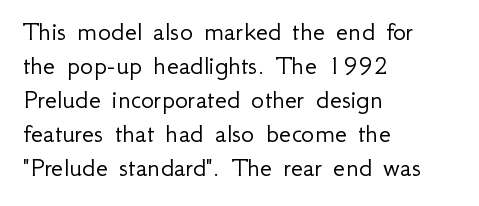
Q: Is the text bold? A: No.
Q: Is the text italic (slanted)? A: No, it is upright.
Q: Is the typeface a serif or a sans-serif typeface? A: Sans-serif.
Q: Is the text underlined? A: No.
Q: How is the paragraph aligned? A: Left-aligned.
Q: Is the spacing between letters normal or unusually wide? A: Normal.
Q: Width (condensed, normal, or wide)? A: Normal.
Q: Stroke contrast? A: Low.
Q: x-height? A: Small.
Q: Monospaced? A: No.
